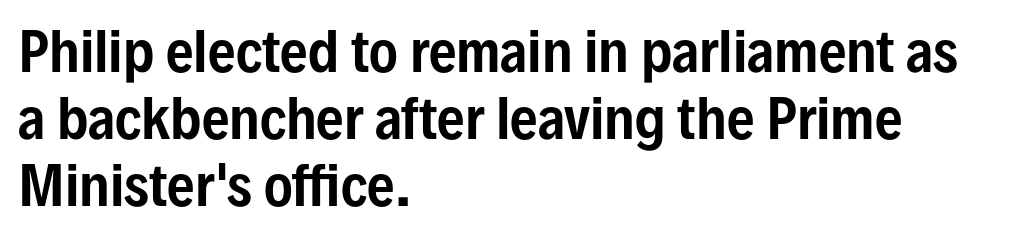
The image shows 54 px condensed sans-serif type, upright; set left-aligned, line spacing 1.24x, normal letter spacing, not underlined; low stroke contrast and a medium x-height.
